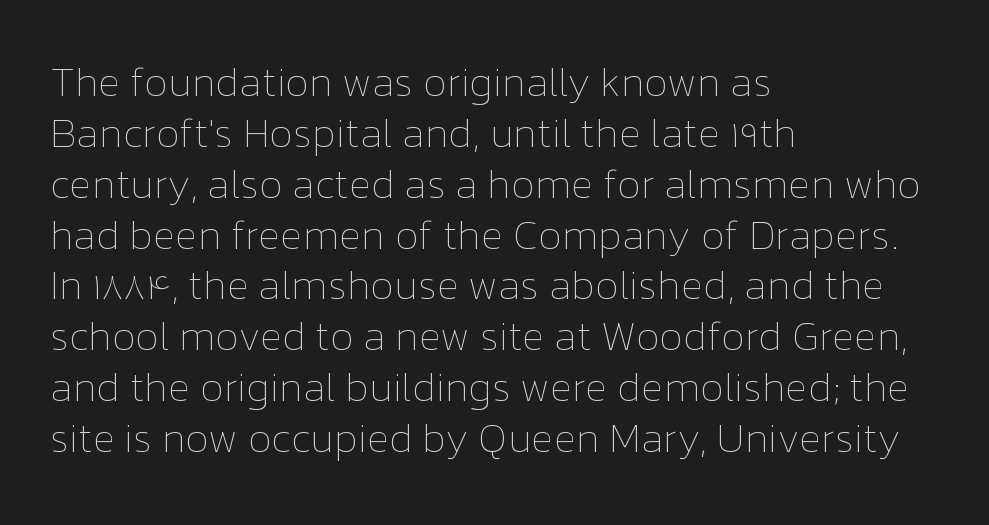
{"italic": "no", "bold": "no", "weight": "thin", "width": "normal", "stroke_contrast": "low", "x_height": "medium", "monospaced": "no", "underline": "no", "align": "left", "line_spacing_ratio": 1.24, "letter_spacing": "normal", "letter_spacing_em": 0.0, "glyph_px": 41}
